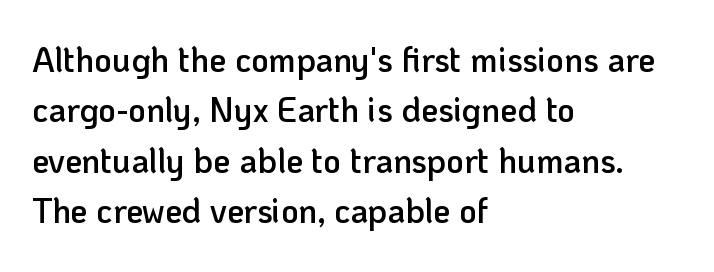
{"serif": "no", "italic": "no", "bold": "semi", "weight": "semibold", "width": "normal", "stroke_contrast": "low", "x_height": "medium", "monospaced": "no", "underline": "no", "align": "left", "line_spacing": "normal", "line_spacing_ratio": 1.48, "letter_spacing": "normal", "letter_spacing_em": 0.0, "glyph_px": 34}
